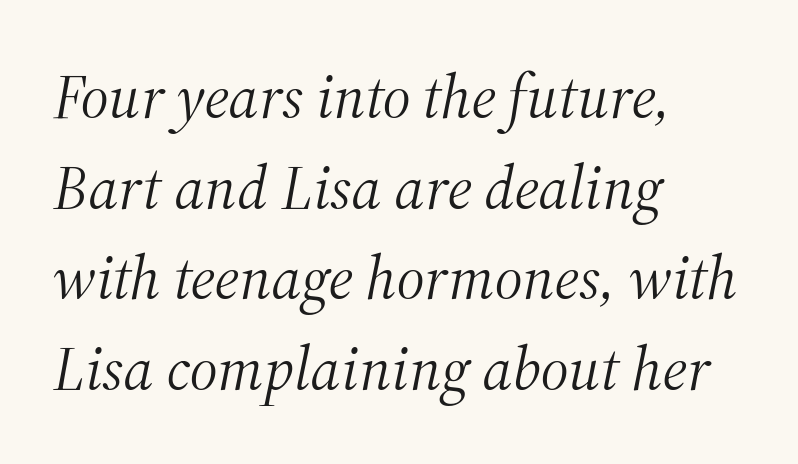
Looks like regular typesetting: each glyph gets only the width it needs. Honestly, the letter spacing is just normal — you wouldn't notice it. No extra ink here — the face is not bold. The specimen reads as italic at a glance.
